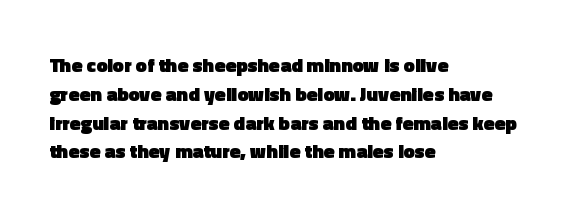
Line starts are locked; line ends wander. Bold? Absolutely — the strokes are thick and heavy. Nobody touched the tracking dial on this one. Bare-footed words on every line. These lines sit exactly where default settings would place them.
